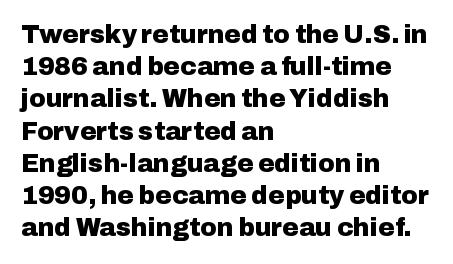
The image shows 25 px bold type, upright; set left-aligned, normal line spacing (1.29x), normal letter spacing, not underlined.
